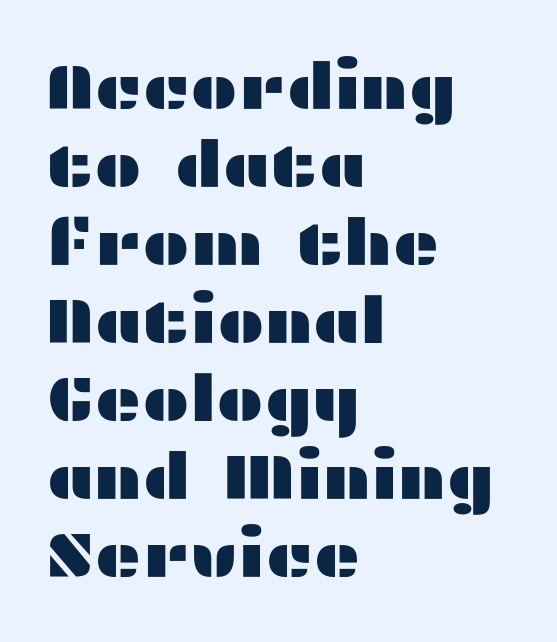
Note the varied advance widths — an 'i' is clearly narrower than an 'm'. Check where the strokes stop: nothing finishes them off — pure sans. Look at the tracking — it's just the regular setting, nothing added. The lines in this sample share a left origin and differ only in where they stop.
